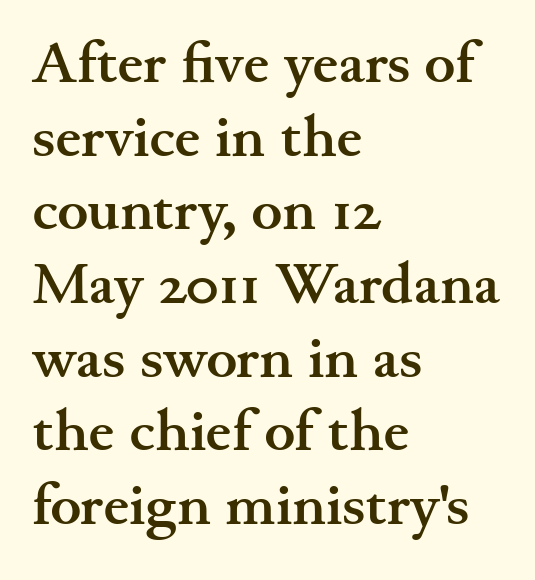
Q: Is the text bold? A: Yes.
Q: Is the text italic (slanted)? A: No, it is upright.
Q: Is the typeface a serif or a sans-serif typeface? A: Serif.
Q: Is the text underlined? A: No.
Q: How is the paragraph aligned? A: Left-aligned.
Q: Is the spacing between letters normal or unusually wide? A: Normal.
Q: Is the spacing between lines tight, normal or loose? A: Normal.
Q: Width (condensed, normal, or wide)? A: Wide.
Q: Stroke contrast? A: Medium.
Q: x-height? A: Small.
Q: Monospaced? A: No.
